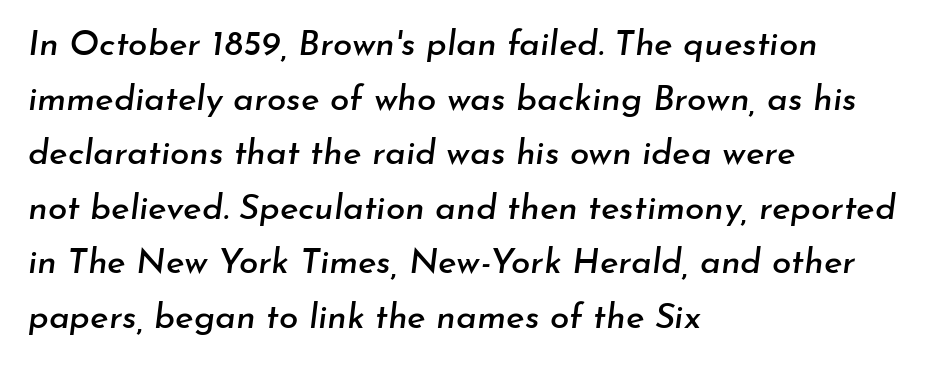
Q: Is the text italic (slanted)? A: Yes, it leans right by about 7 degrees.
Q: Is the text underlined? A: No.
Q: How is the paragraph aligned? A: Left-aligned.
Q: Is the spacing between letters normal or unusually wide? A: Normal.
Q: Is the spacing between lines tight, normal or loose? A: Normal.
Q: Width (condensed, normal, or wide)? A: Normal.
Q: Stroke contrast? A: Low.
Q: x-height? A: Small.
Q: Monospaced? A: No.
